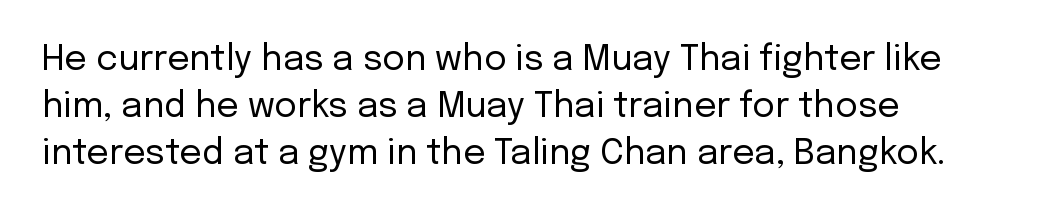
The image shows 35 px regular-weight sans-serif type, upright; set left-aligned, normal line spacing (1.35x), normal letter spacing, not underlined; low stroke contrast and a medium x-height.
